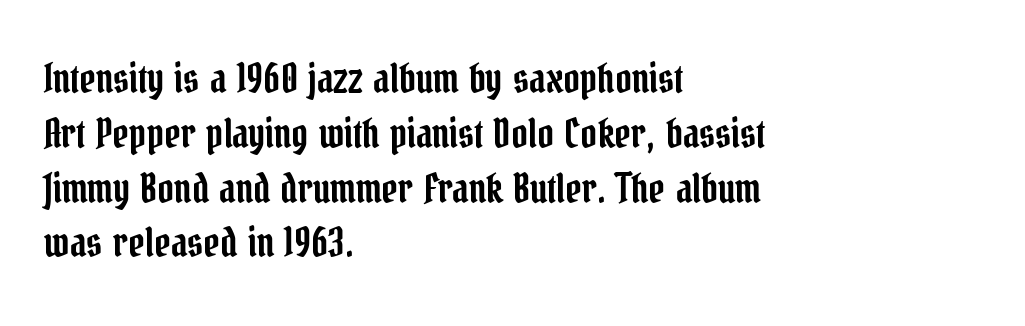
The image shows 40 px condensed serif type, upright; set left-aligned, normal line spacing (1.37x), normal letter spacing, not underlined; low stroke contrast and a medium x-height.
